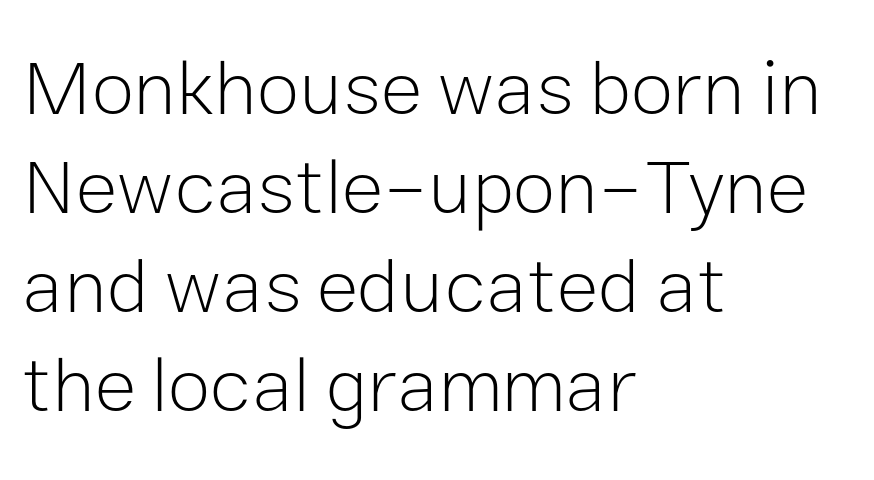
{"serif": "no", "italic": "no", "bold": "no", "weight": "light", "width": "normal", "stroke_contrast": "low", "x_height": "medium", "monospaced": "no", "underline": "no", "align": "left", "line_spacing": "normal", "line_spacing_ratio": 1.27, "letter_spacing": "normal", "letter_spacing_em": 0.0, "glyph_px": 78}
